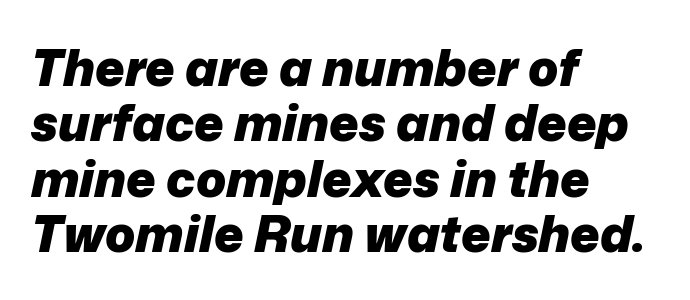
Q: Is the text bold? A: Yes.
Q: Is the text italic (slanted)? A: Yes, it leans right by about 12 degrees.
Q: Is the text underlined? A: No.
Q: How is the paragraph aligned? A: Left-aligned.
Q: Is the spacing between letters normal or unusually wide? A: Normal.
Q: Is the spacing between lines tight, normal or loose? A: Tight.
Q: Width (condensed, normal, or wide)? A: Normal.
Q: Stroke contrast? A: Low.
Q: x-height? A: Medium.
Q: Monospaced? A: No.
